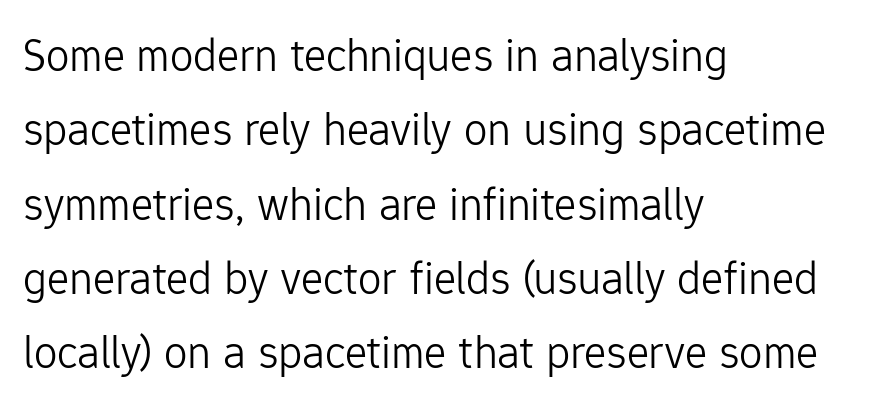
The font family rendered here belongs to the sans-serif group. Counters stay open thanks to moderate or lighter strokes. The typography opts for an upright posture over an oblique one. Spacing verdict: proportional, widths tailored to each character.
